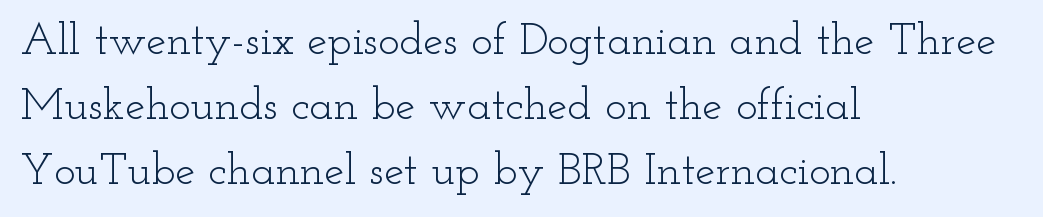
{"serif": "yes", "italic": "no", "bold": "no", "weight": "light", "width": "wide", "stroke_contrast": "low", "x_height": "small", "monospaced": "no", "underline": "no", "align": "left", "line_spacing": "normal", "line_spacing_ratio": 1.45, "letter_spacing": "normal", "letter_spacing_em": 0.0, "glyph_px": 45}
